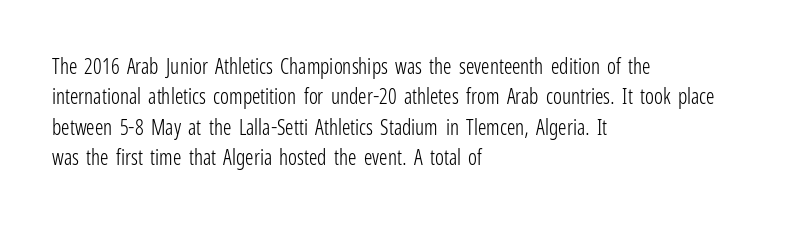
The image shows 21 px text type, upright; set left-aligned, normal line spacing (1.45x), normal letter spacing, not underlined.
